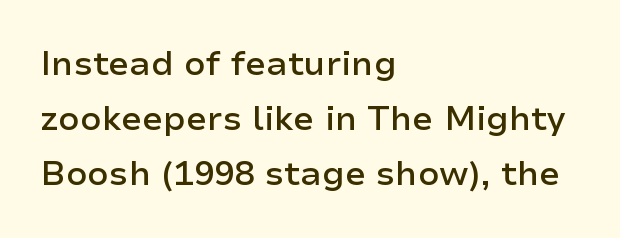
Where is the straight margin? On the left. The typography opts for an upright posture over an oblique one. Here the glyphs are tracked normally, forming tight word shapes. Compared with typical paragraphs, the rows here are spaced about the same. The gap between lines stays unmarked.
